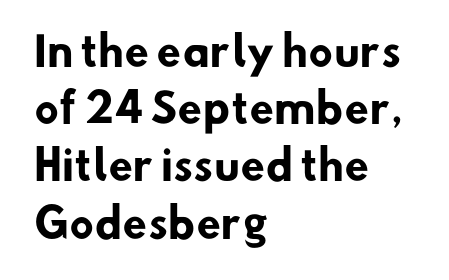
Character widths vary here, with narrow letters taking less room than wide ones. Each line starts at the same left margin while the right side varies. This rendering features lettering with no underline. Each letter's strokes conclude bluntly, with no projecting serifs.
